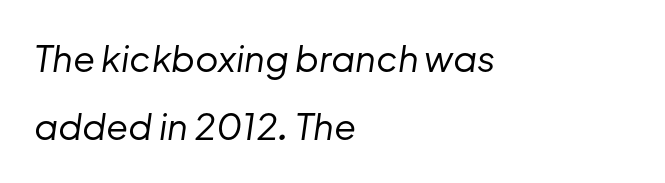
Note the varied advance widths — an 'i' is clearly narrower than an 'm'. Leading is clearly above the norm, producing a sparse column. Does the lettering tilt? It does — this is italic. The space beneath each line is pristine and unruled. Vertical stems look standard width or narrower in stroke.
